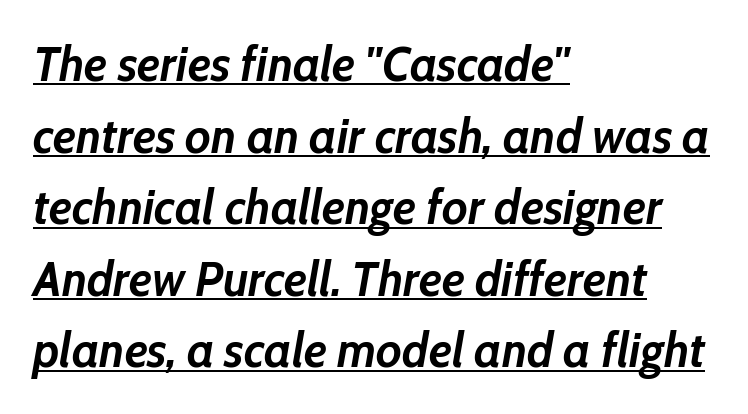
The image shows 49 px semibold type, italic (leaning right); set left-aligned, normal line spacing (1.46x), normal letter spacing, underlined; low stroke contrast and a medium x-height.
